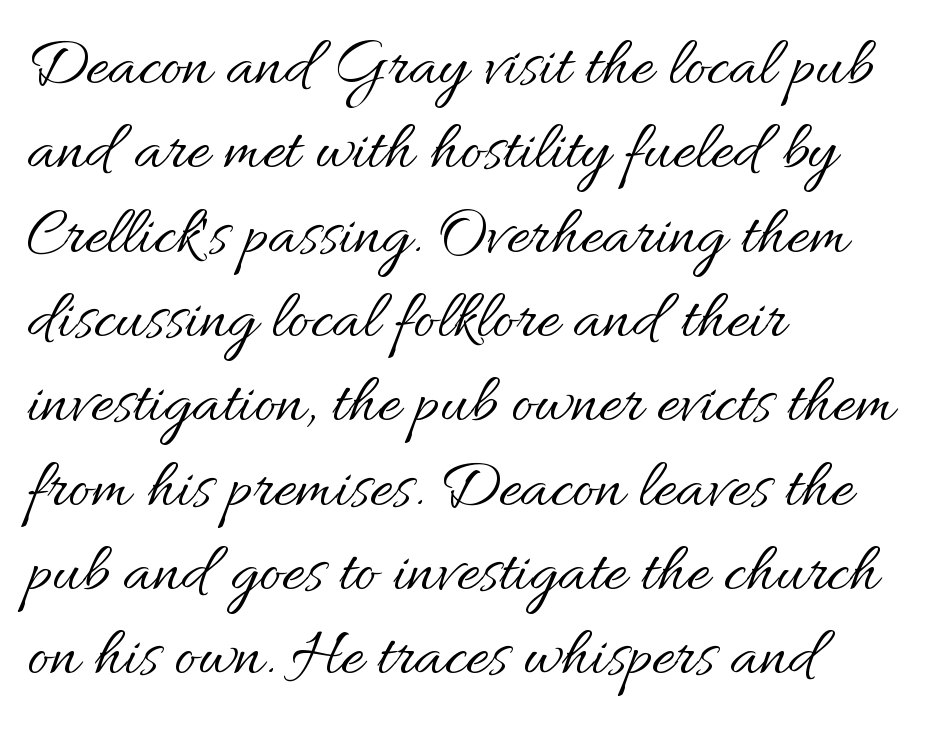
The image shows 68 px regular-weight type; set left-aligned, line spacing 1.24x, normal letter spacing, not underlined; medium stroke contrast and a small x-height.
